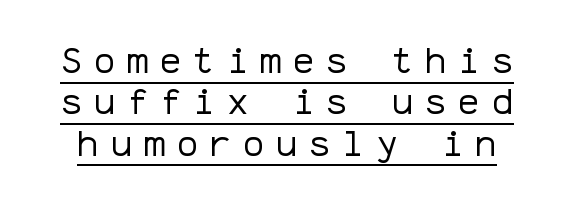
Is this a fixed-width face? Yes — each glyph sits in an identical cell. This rendering features underlined lettering. A light-to-regular cut is what we see here. Does the type have serifs? No, each stem ends abruptly. A typesetter would call this heavily tracked-out type.
